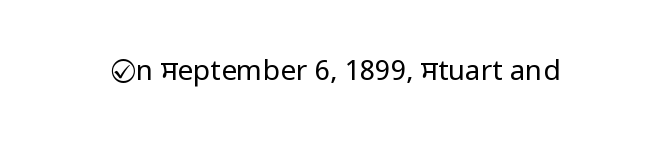
The image shows 28 px regular-weight, condensed sans-serif type, upright; set normal letter spacing, not underlined; low stroke contrast.
